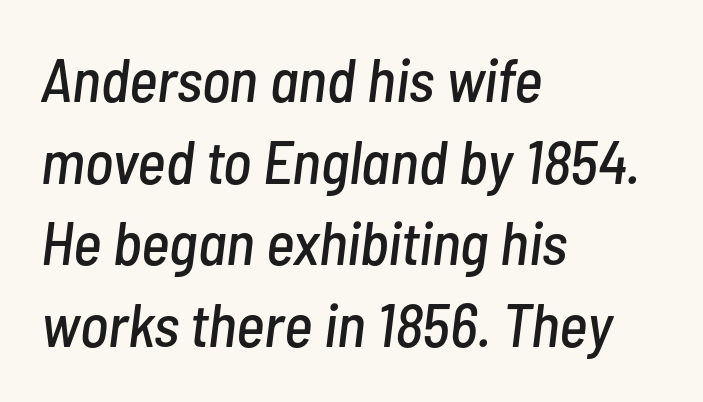
The image shows 61 px condensed type, italic (leaning right); set left-aligned, normal line spacing (1.34x), normal letter spacing, not underlined; low stroke contrast and a medium x-height.
